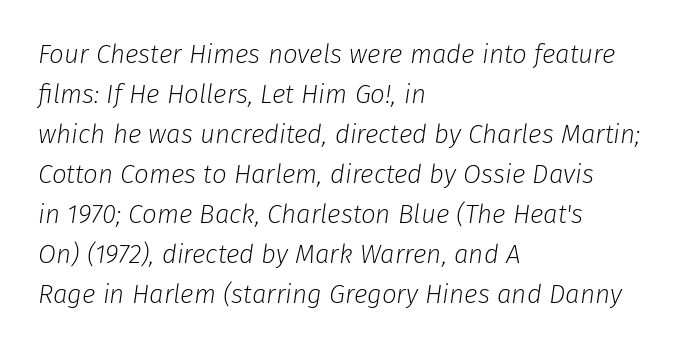
{"italic": "yes", "lean": "right", "slant_degrees": 8, "bold": "no", "underline": "no", "align": "left", "line_spacing": "normal", "line_spacing_ratio": 1.54, "letter_spacing": "normal", "letter_spacing_em": 0.0, "glyph_px": 26}
